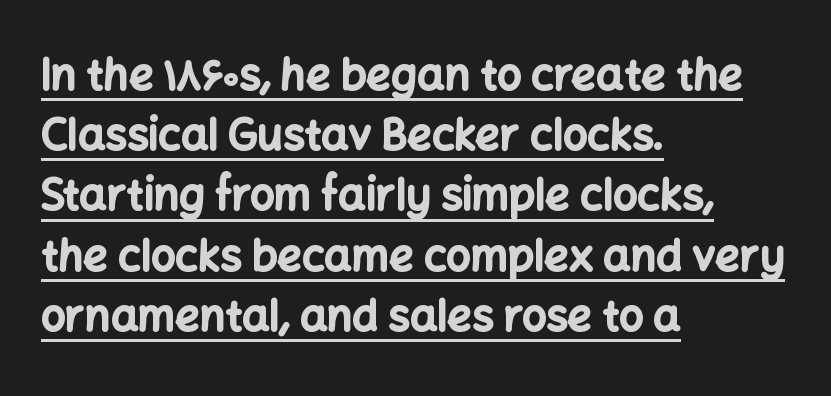
Students, note that the glyphs here touch the page at normal intervals. Emphasis by weight is at full strength: bold. The letters stand upright; this is a roman face. The setting favours the left margin, as ordinary paragraphs usually do.
